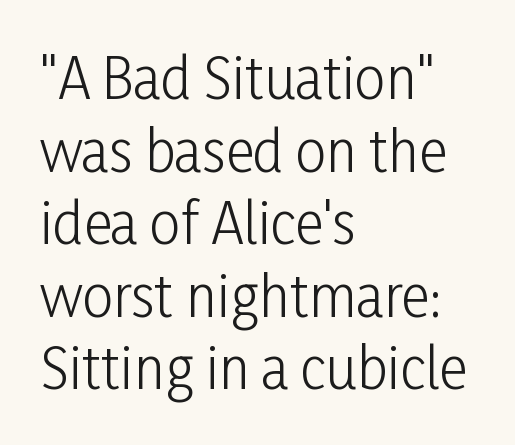
Q: Is the text bold? A: No.
Q: Is the text italic (slanted)? A: No, it is upright.
Q: Is the typeface a serif or a sans-serif typeface? A: Sans-serif.
Q: Is the text underlined? A: No.
Q: How is the paragraph aligned? A: Left-aligned.
Q: Is the spacing between letters normal or unusually wide? A: Normal.
Q: Is the spacing between lines tight, normal or loose? A: Normal.
Q: Width (condensed, normal, or wide)? A: Condensed.
Q: Stroke contrast? A: Low.
Q: x-height? A: Medium.
Q: Monospaced? A: No.
